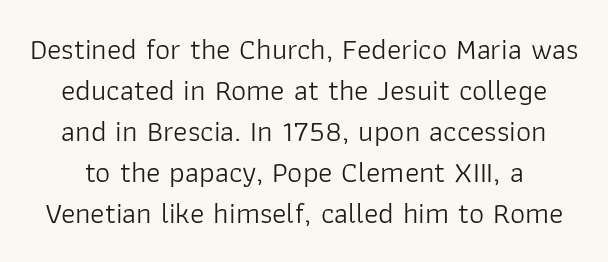
Q: Is the text bold? A: No.
Q: Is the text italic (slanted)? A: No, it is upright.
Q: Is the typeface a serif or a sans-serif typeface? A: Sans-serif.
Q: Is the text underlined? A: No.
Q: Is the spacing between letters normal or unusually wide? A: Normal.
Q: Is the spacing between lines tight, normal or loose? A: Normal.
Q: Width (condensed, normal, or wide)? A: Normal.
Q: Stroke contrast? A: Low.
Q: x-height? A: Medium.
Q: Monospaced? A: No.
